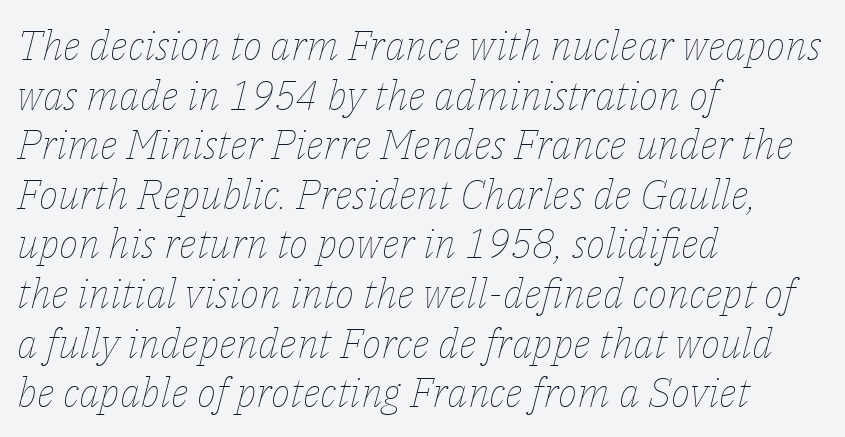
Short and long lines alike share a common starting point at left. Note the varied advance widths — an 'i' is clearly narrower than an 'm'. Underline: absent. Notice how the stems are inclined rather than vertical — that's the hallmark of italics. Nobody touched the tracking dial on this one.
